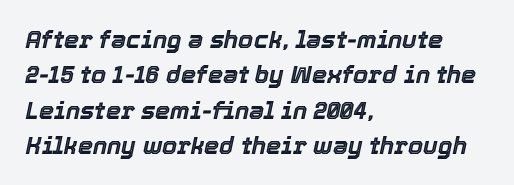
The image shows 24 px text type, italic (leaning right); set left-aligned, normal line spacing (1.47x), normal letter spacing, not underlined.
